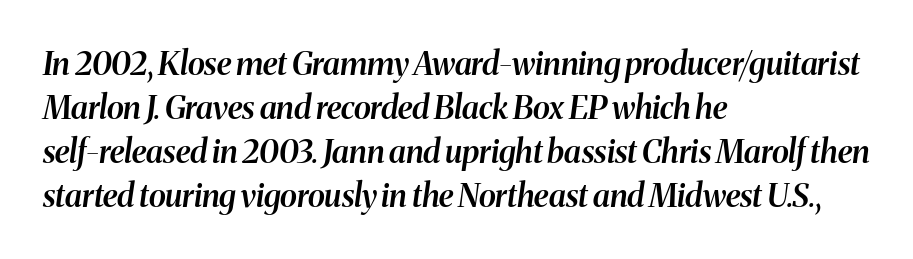
The image shows 32 px semibold type, italic (leaning right); set left-aligned, normal line spacing (1.37x), normal letter spacing, not underlined; medium stroke contrast and a medium x-height.
